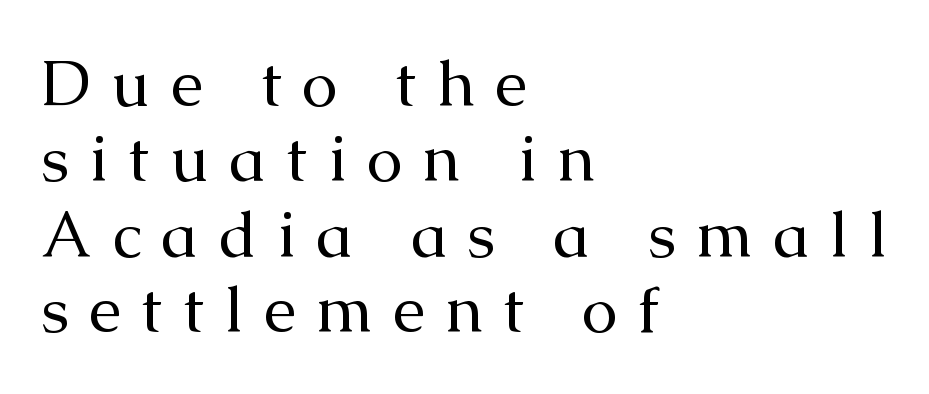
Character widths vary here, with narrow letters taking less room than wide ones. The font sits on the lighter half of the weight spectrum, regular included. Typographically, this falls in the serif category. How are the letters spaced? Widely, with obvious added tracking. Is the block centered? No — it sits flush against the left margin.
